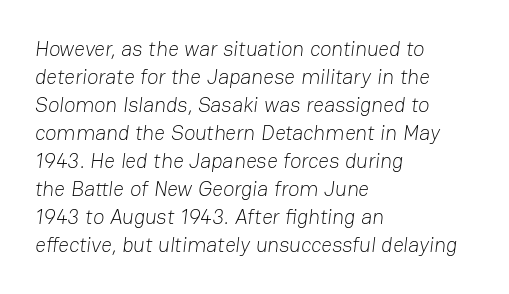
Letter spacing: default. Only glyphs here, with clear space below each row. The compositor pushed each line to the left boundary. The face looks like a standard text weight, possibly lighter. The rendering uses a moderate line-height, typical for paragraphs.
